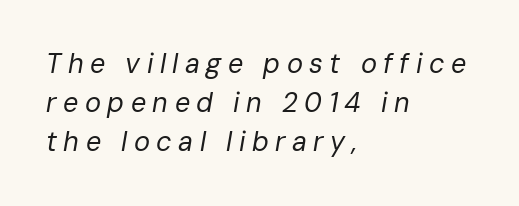
Q: Is the text bold? A: No.
Q: Is the text italic (slanted)? A: Yes, it leans right by about 10 degrees.
Q: Is the text underlined? A: No.
Q: How is the paragraph aligned? A: Left-aligned.
Q: Is the spacing between letters normal or unusually wide? A: Unusually wide.
Q: Is the spacing between lines tight, normal or loose? A: Normal.
